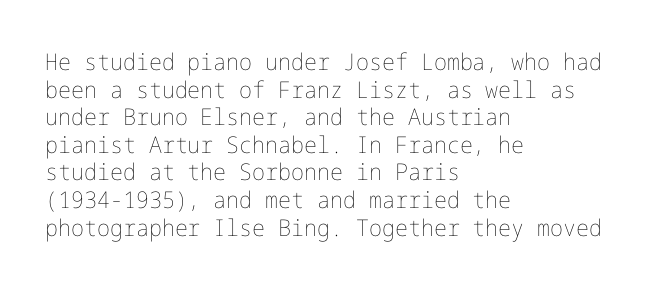
The image shows 23 px text type, upright; set left-aligned, line spacing 1.2x, normal letter spacing, not underlined.
